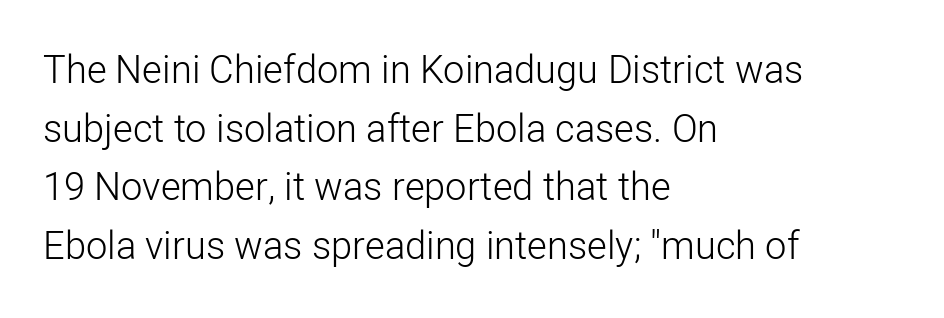
{"serif": "no", "italic": "no", "bold": "no", "weight": "light", "width": "normal", "stroke_contrast": "low", "x_height": "medium", "monospaced": "no", "underline": "no", "align": "left", "line_spacing": "normal", "line_spacing_ratio": 1.54, "letter_spacing": "normal", "letter_spacing_em": 0.0, "glyph_px": 38}
